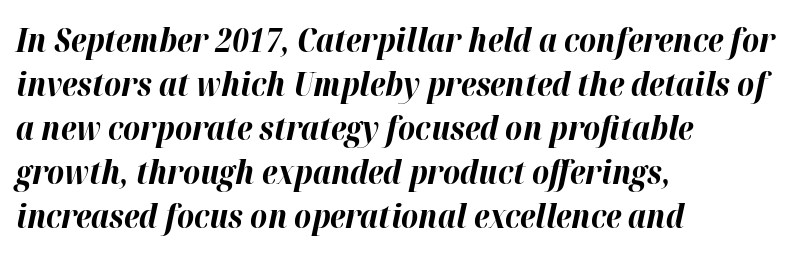
Q: Is the text bold? A: Yes.
Q: Is the text italic (slanted)? A: Yes, it leans right by about 12 degrees.
Q: Is the text underlined? A: No.
Q: How is the paragraph aligned? A: Left-aligned.
Q: Is the spacing between letters normal or unusually wide? A: Normal.
Q: Is the spacing between lines tight, normal or loose? A: Normal.
Q: Width (condensed, normal, or wide)? A: Normal.
Q: Stroke contrast? A: High.
Q: x-height? A: Medium.
Q: Monospaced? A: No.
